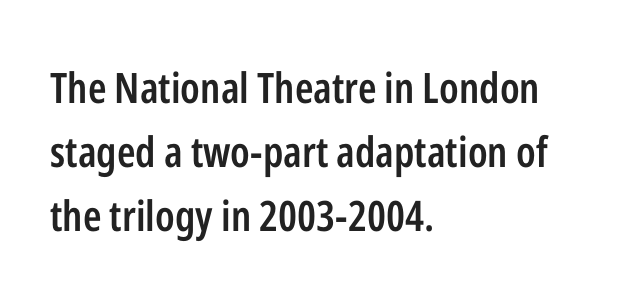
The gaps between neighbouring characters are ordinary and unremarkable. What's the leading like? Ordinary, nothing unusual. The typography opts for an upright posture over an oblique one. The face used here is proportionally spaced, like ordinary book or web type.
